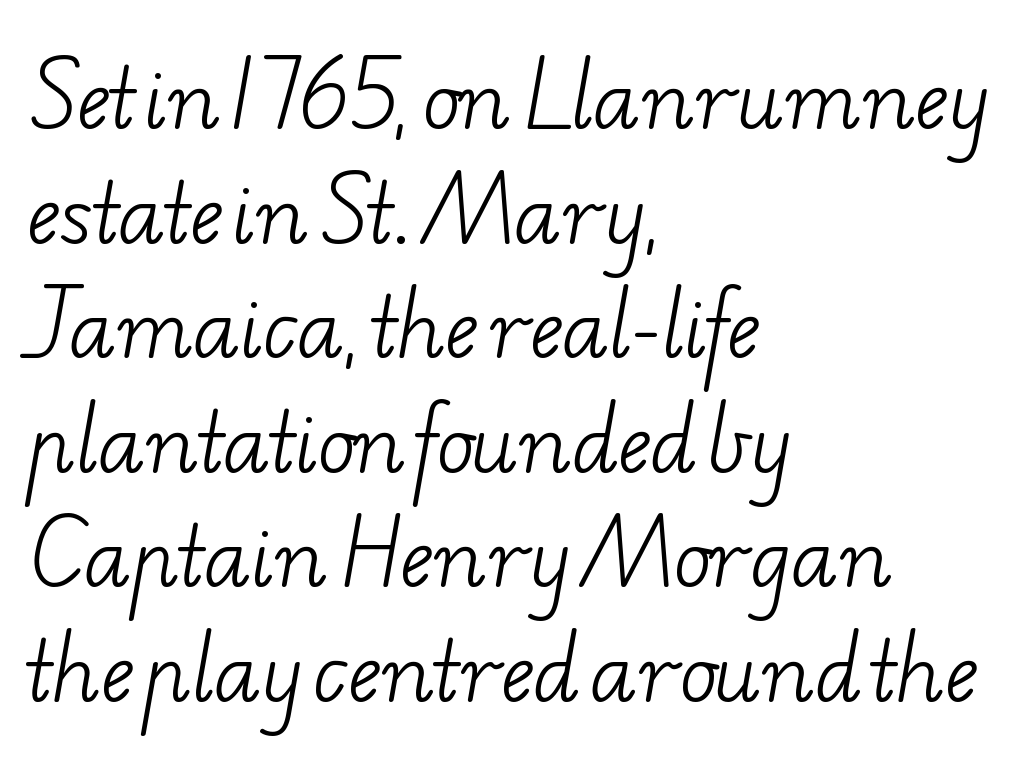
{"serif": "yes", "bold": "no", "weight": "light", "width": "wide", "stroke_contrast": "low", "x_height": "small", "monospaced": "no", "underline": "no", "align": "left", "line_spacing": "normal", "line_spacing_ratio": 1.45, "letter_spacing": "normal", "letter_spacing_em": 0.0, "glyph_px": 79}
